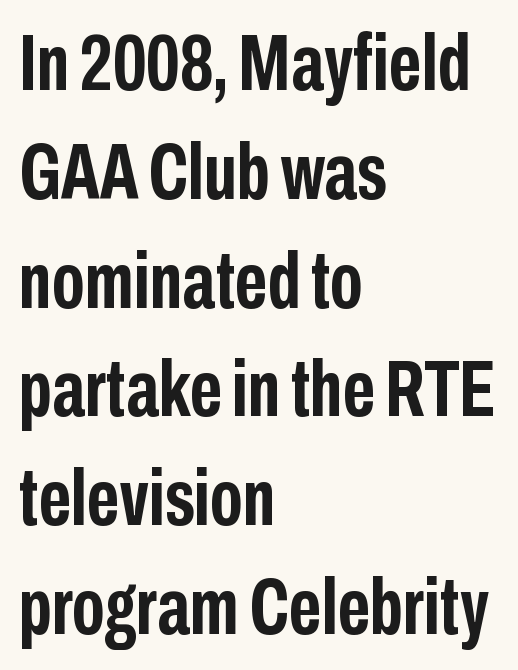
The image shows 80 px semibold, condensed sans-serif type, upright; set left-aligned, normal line spacing (1.36x), normal letter spacing, not underlined; low stroke contrast and a medium x-height.
